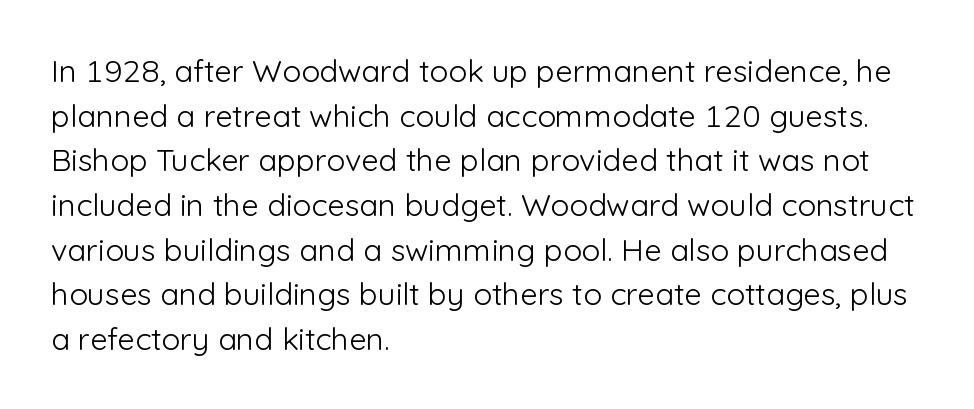
The rendering shows plain stroke endings on the letterforms — a sans-serif design. Lines of text with bare space underneath. The strokes carry an ordinary text weight at most. Leading: standard. Look at the tracking — it's just the regular setting, nothing added.
